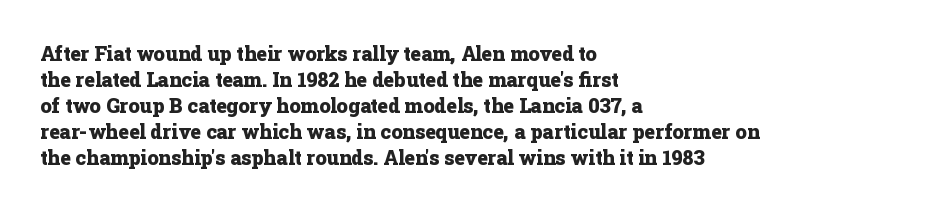
The lettering holds an erect, upright posture throughout. The text block is weighted toward the left margin, trailing off unevenly rightward. The strokes are fattened all the way to bold. Bare-footed words on every line.
